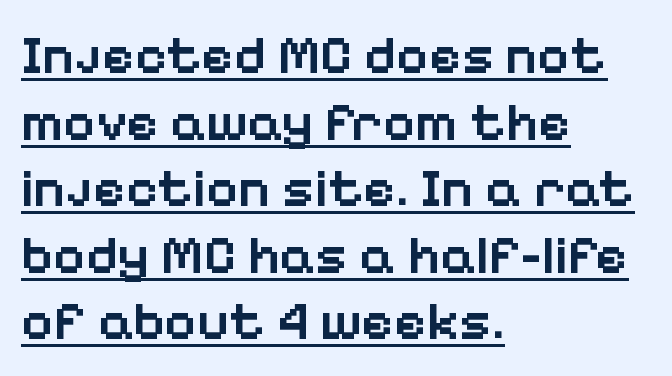
The image shows 55 px semibold sans-serif type, upright; set left-aligned, line spacing 1.21x, normal letter spacing, underlined; low stroke contrast and a medium x-height.
